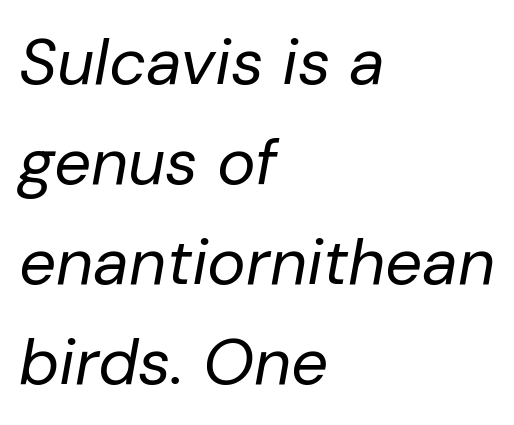
Q: Is the text bold? A: No.
Q: Is the text italic (slanted)? A: Yes, it leans right by about 10 degrees.
Q: Is the text underlined? A: No.
Q: How is the paragraph aligned? A: Left-aligned.
Q: Is the spacing between letters normal or unusually wide? A: Normal.
Q: Is the spacing between lines tight, normal or loose? A: Normal.
Q: Width (condensed, normal, or wide)? A: Normal.
Q: Stroke contrast? A: Low.
Q: x-height? A: Medium.
Q: Monospaced? A: No.
